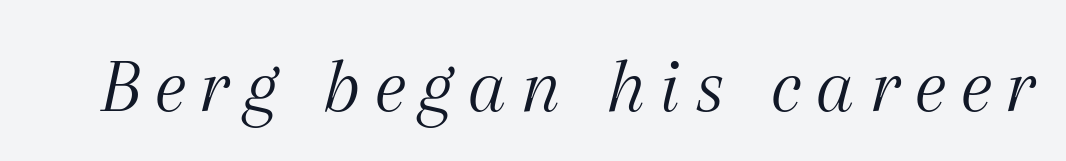
The image shows 79 px light serif type, italic (leaning right); set not underlined; medium stroke contrast and a medium x-height.
